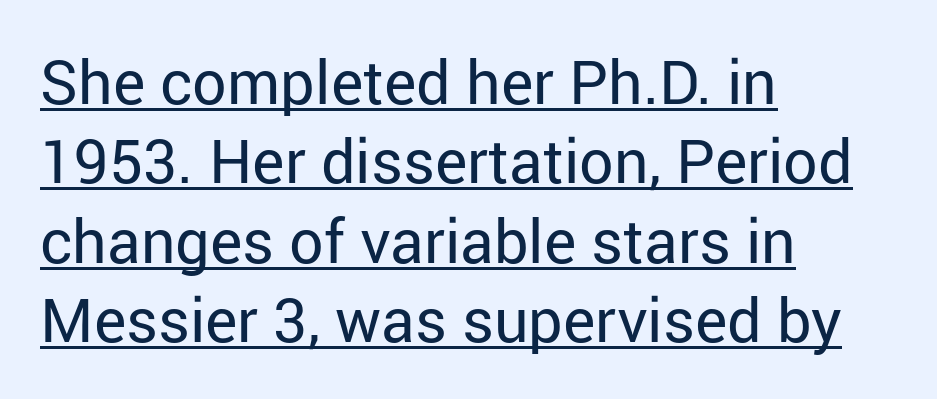
The image shows 61 px regular-weight sans-serif type, upright; set left-aligned, normal line spacing (1.3x), normal letter spacing, underlined; low stroke contrast and a medium x-height.
